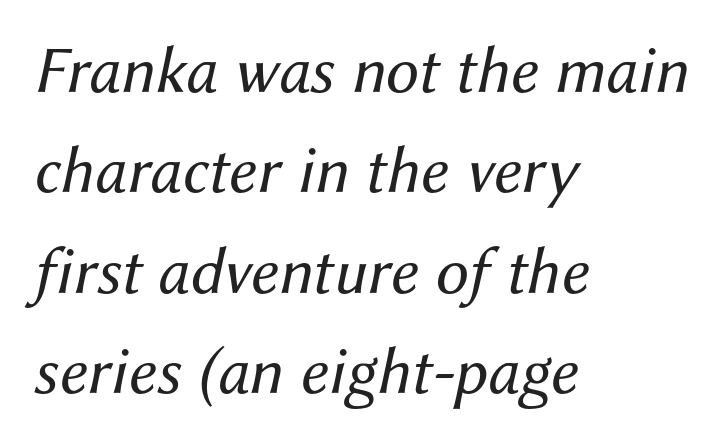
Q: Is the text bold? A: No.
Q: Is the text italic (slanted)? A: Yes, it leans right by about 12 degrees.
Q: Is the text underlined? A: No.
Q: How is the paragraph aligned? A: Left-aligned.
Q: Is the spacing between letters normal or unusually wide? A: Normal.
Q: Is the spacing between lines tight, normal or loose? A: Normal.
Q: Width (condensed, normal, or wide)? A: Normal.
Q: Stroke contrast? A: Medium.
Q: x-height? A: Medium.
Q: Monospaced? A: No.
